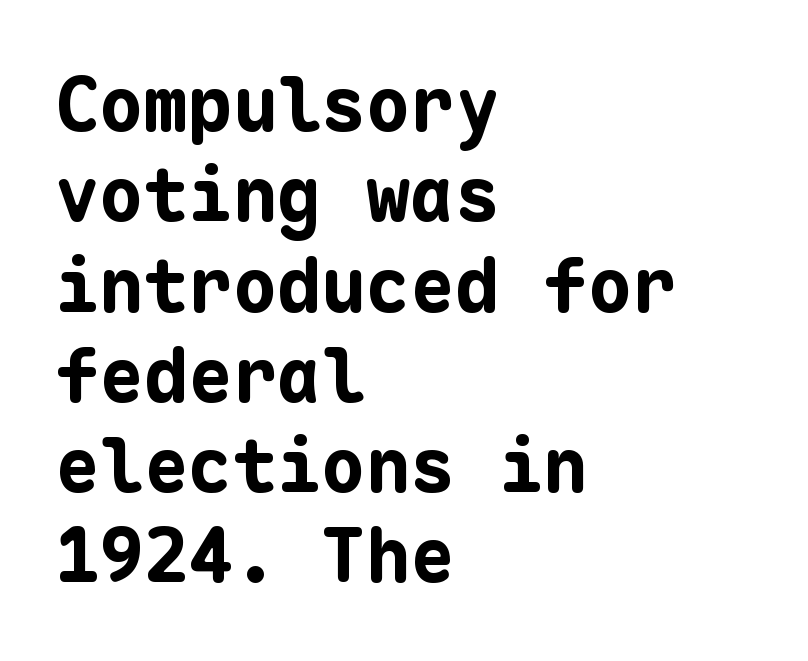
Ascenders rise straight up at ninety degrees. Typographic density is high because the face is bold. Decoration check: the copy has no underline. These lines are rendered in a fixed-pitch font. To sum up the face: it is a sans, with no serifs.
